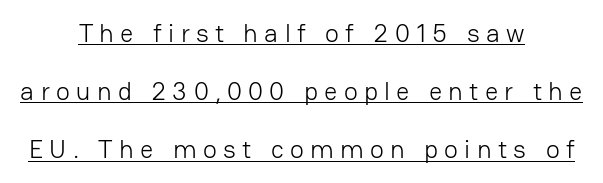
Q: Is the text bold? A: No.
Q: Is the text italic (slanted)? A: No, it is upright.
Q: Is the text underlined? A: Yes.
Q: How is the paragraph aligned? A: Centered.
Q: Is the spacing between letters normal or unusually wide? A: Unusually wide.
Q: Is the spacing between lines tight, normal or loose? A: Loose.
